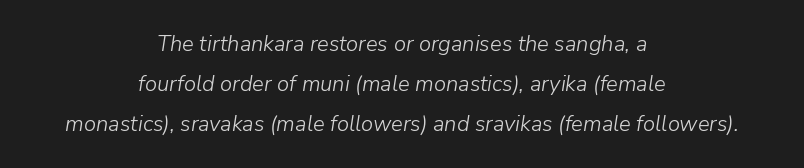
Only glyphs here, with clear space below each row. Spacing between characters is what you'd get straight out of the box. Style check: oblique. Horizontal alignment here is central, giving a formal, balanced look.
